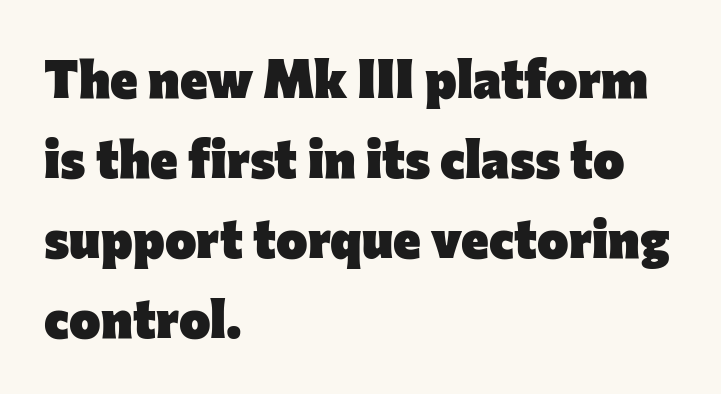
Decoration check: the copy has no underline. This sample is left-justified, so line endings fall wherever the words run out. The face used here is rendered with its standard letterfit. Unlike a traditional serif, this face leaves its strokes unadorned.
